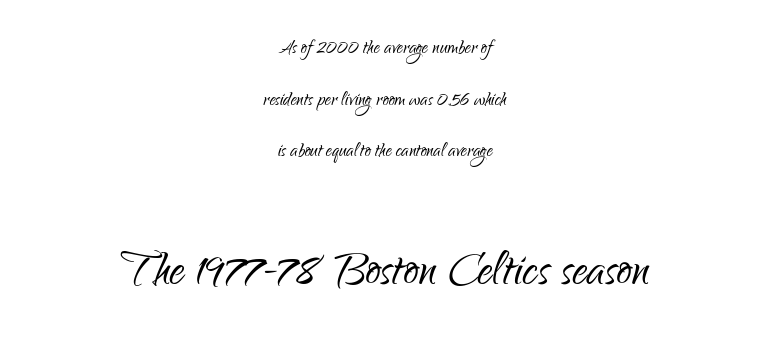
Q: Is the text bold? A: No.
Q: Is the text italic (slanted)? A: Yes.
Q: Is the typeface a serif or a sans-serif typeface? A: Sans-serif.
Q: Is the text underlined? A: No.
Q: How is the paragraph aligned? A: Centered.
Q: Is the spacing between letters normal or unusually wide? A: Normal.
Q: Is the spacing between lines tight, normal or loose? A: Loose.
Q: Which block of text is set in a larger size, the first (top) or the second (bottom)? A: The second (bottom) one.
Q: Width (condensed, normal, or wide)? A: Condensed.
Q: Stroke contrast? A: Low.
Q: x-height? A: Small.
Q: Monospaced? A: No.
